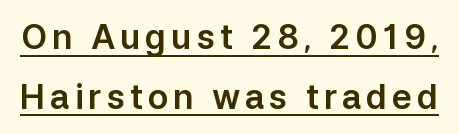
The image shows 34 px sans-serif type, upright; set line spacing 1.76x, underlined; low stroke contrast and a medium x-height.
